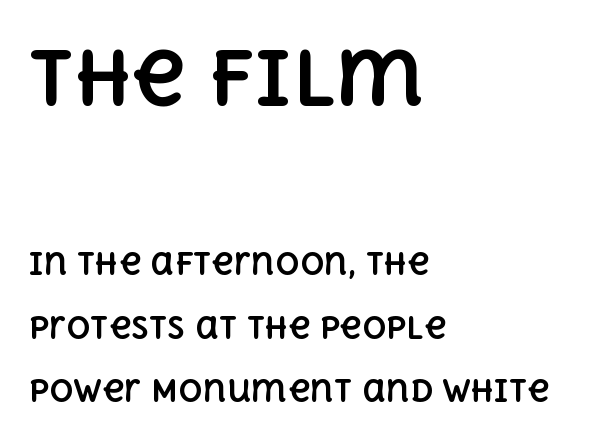
Q: Is the text bold? A: Yes.
Q: Is the text italic (slanted)? A: No, it is upright.
Q: Is the text underlined? A: No.
Q: How is the paragraph aligned? A: Left-aligned.
Q: Is the spacing between letters normal or unusually wide? A: Normal.
Q: Is the spacing between lines tight, normal or loose? A: Loose.
Q: Which block of text is set in a larger size, the first (top) or the second (bottom)? A: The first (top) one.
Q: Width (condensed, normal, or wide)? A: Normal.
Q: x-height? A: Large.
Q: Monospaced? A: No.
